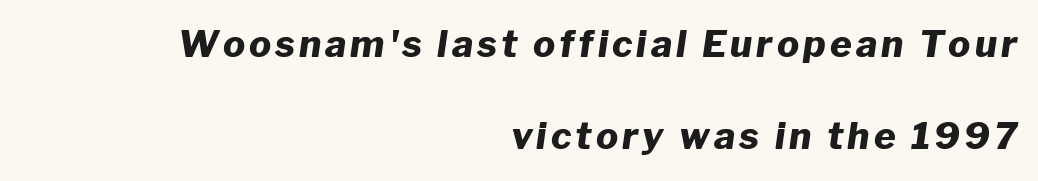
Q: Is the text bold? A: Yes.
Q: Is the text italic (slanted)? A: Yes, it leans right by about 8 degrees.
Q: Is the text underlined? A: No.
Q: How is the paragraph aligned? A: Right-aligned.
Q: Is the spacing between lines tight, normal or loose? A: Loose.
Q: Width (condensed, normal, or wide)? A: Normal.
Q: Stroke contrast? A: Low.
Q: x-height? A: Medium.
Q: Monospaced? A: No.
